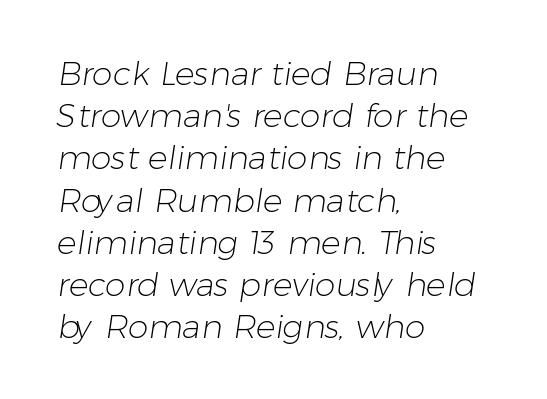
Is this a heavy cut? Hardly; it is regular or lighter. The rendering uses a moderate line-height, typical for paragraphs. The rendering shows plain stroke endings on the letterforms — a sans-serif design. Layout note: lines flush left. Descenders hang freely into open space.
